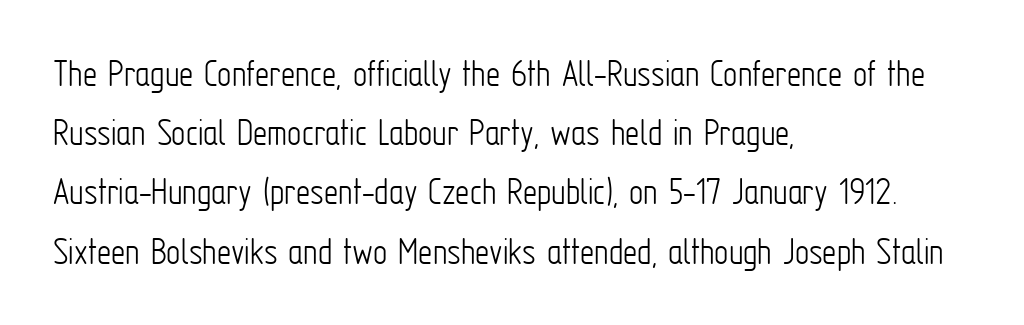
The image shows 40 px light, condensed sans-serif type, upright; set left-aligned, normal line spacing (1.48x), normal letter spacing, not underlined; low stroke contrast and a medium x-height.
